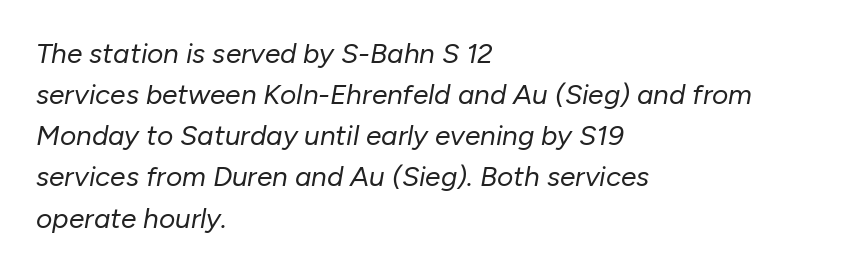
Q: Is the text bold? A: No.
Q: Is the text italic (slanted)? A: Yes, it leans right by about 10 degrees.
Q: Is the text underlined? A: No.
Q: How is the paragraph aligned? A: Left-aligned.
Q: Is the spacing between letters normal or unusually wide? A: Normal.
Q: Is the spacing between lines tight, normal or loose? A: Normal.
Q: Width (condensed, normal, or wide)? A: Normal.
Q: Stroke contrast? A: Low.
Q: x-height? A: Medium.
Q: Monospaced? A: No.
